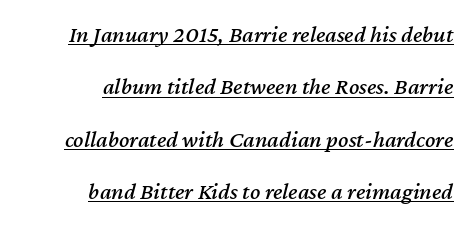
Q: Is the text italic (slanted)? A: Yes, it leans right by about 12 degrees.
Q: Is the text underlined? A: Yes.
Q: How is the paragraph aligned? A: Right-aligned.
Q: Is the spacing between letters normal or unusually wide? A: Normal.
Q: Is the spacing between lines tight, normal or loose? A: Loose.
